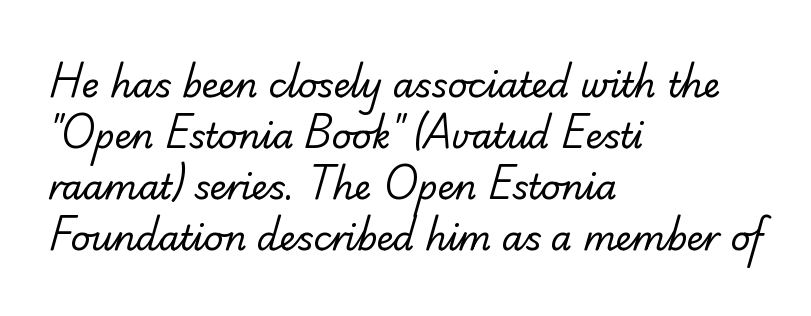
The image shows 34 px regular-weight sans-serif type; set left-aligned, normal line spacing (1.5x), normal letter spacing, not underlined; low stroke contrast and a small x-height.
